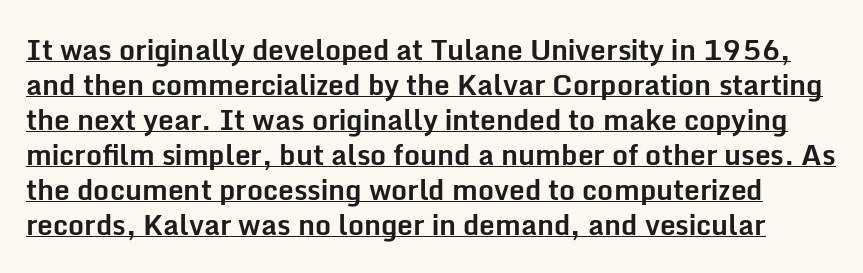
Q: Is the text bold? A: Yes.
Q: Is the text italic (slanted)? A: No, it is upright.
Q: Is the typeface a serif or a sans-serif typeface? A: Sans-serif.
Q: Is the text underlined? A: Yes.
Q: Is the spacing between letters normal or unusually wide? A: Normal.
Q: Is the spacing between lines tight, normal or loose? A: Normal.
Q: Width (condensed, normal, or wide)? A: Normal.
Q: Stroke contrast? A: Low.
Q: x-height? A: Medium.
Q: Monospaced? A: No.
